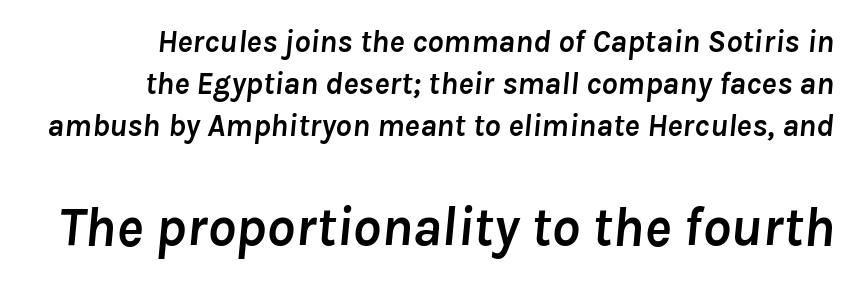
Would a proofreader flag this as italicized? Yes. A full-strength bold gives these letters their thick strokes. Typeset ragged left — the right edge is the straight one. Proportional: the letters do not fall into vertical columns. Larger block? The one below; the one above is distinctly smaller. A typesetter would call this zero additional tracking.
